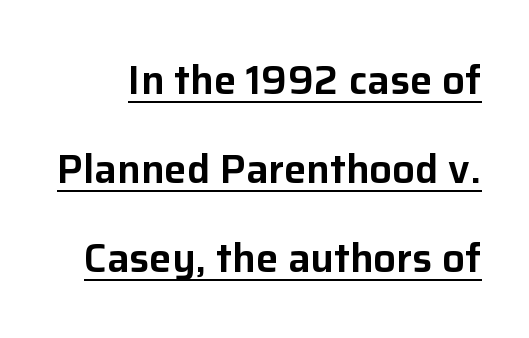
Quick note: underline on. The type family on display is of the sans-serif kind. Vertical strokes here are truly vertical. The rendering uses a large line-height, opening up the rows. These lines are rendered in a variable-pitch font.
